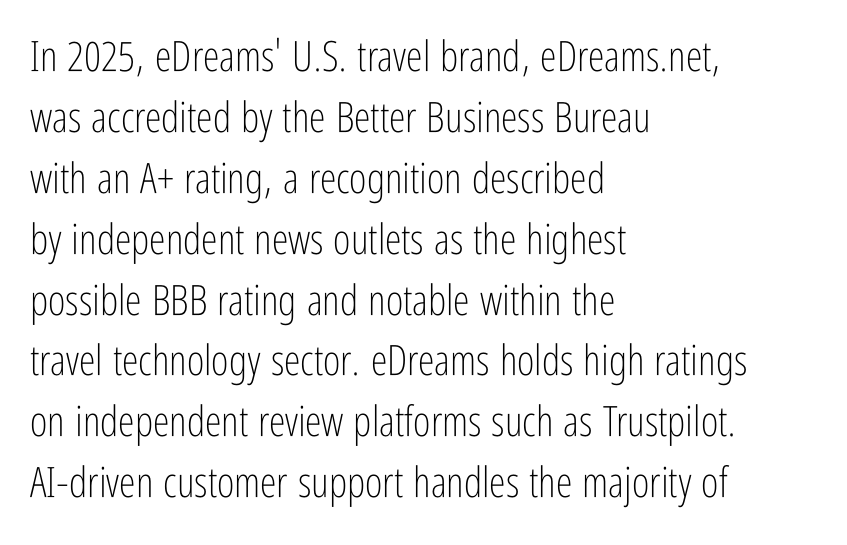
The image shows 42 px light, condensed sans-serif type, upright; set left-aligned, normal line spacing (1.45x), normal letter spacing, not underlined; low stroke contrast and a medium x-height.
